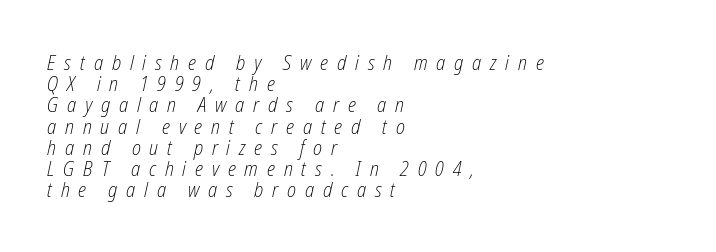
Q: Is the text bold? A: No.
Q: Is the text italic (slanted)? A: Yes, it leans right by about 12 degrees.
Q: Is the text underlined? A: No.
Q: How is the paragraph aligned? A: Left-aligned.
Q: Is the spacing between letters normal or unusually wide? A: Unusually wide.
Q: Is the spacing between lines tight, normal or loose? A: Tight.
